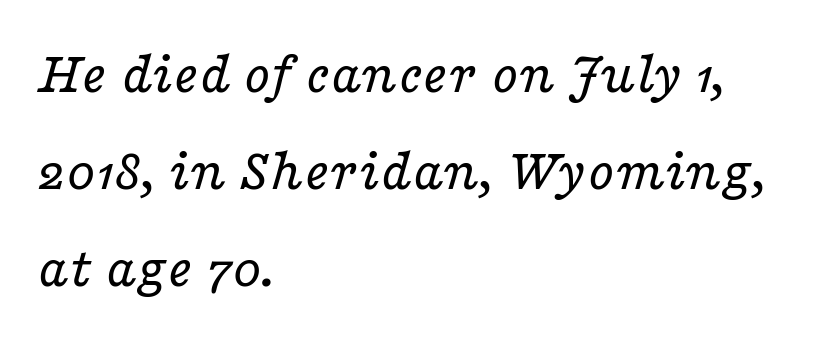
Words appear dense and cohesive because spacing is normal. The typesetter chose a ragged-right arrangement here. This is not heavy type; no bold has been used. Does the leading feel generous? No, just average. The passage shown is not underscored anywhere. Examine the stroke ends and you'll spot serifs.
